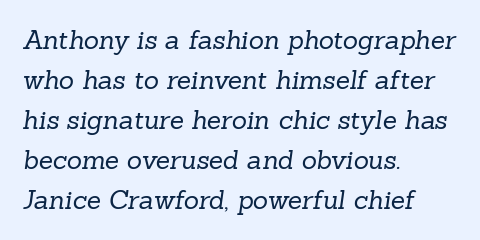
{"bold": "no", "underline": "no", "align": "left", "line_spacing": "normal", "line_spacing_ratio": 1.54, "letter_spacing": "normal", "letter_spacing_em": 0.0, "glyph_px": 26}
